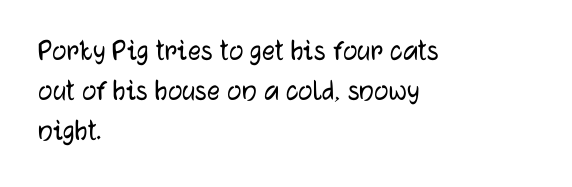
Q: Is the text italic (slanted)? A: No, it is upright.
Q: Is the typeface a serif or a sans-serif typeface? A: Sans-serif.
Q: Is the text underlined? A: No.
Q: How is the paragraph aligned? A: Left-aligned.
Q: Is the spacing between letters normal or unusually wide? A: Normal.
Q: Is the spacing between lines tight, normal or loose? A: Normal.
Q: Width (condensed, normal, or wide)? A: Normal.
Q: Stroke contrast? A: Low.
Q: x-height? A: Medium.
Q: Monospaced? A: No.
